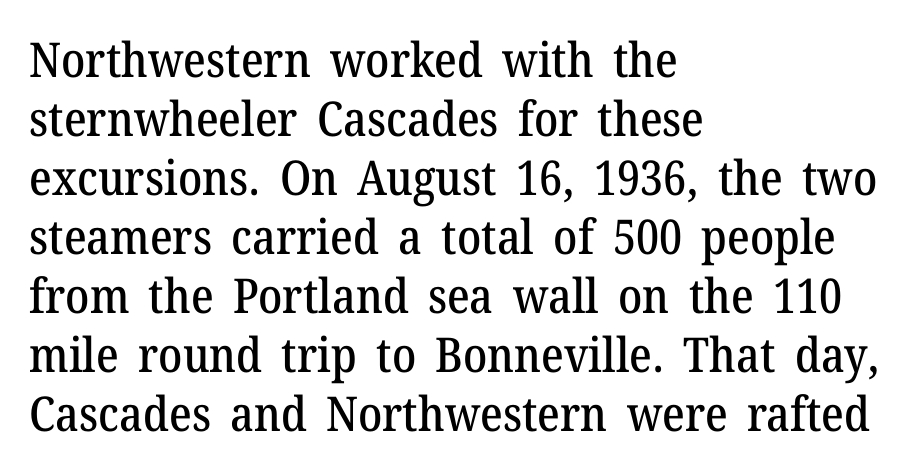
Q: Is the text italic (slanted)? A: No, it is upright.
Q: Is the typeface a serif or a sans-serif typeface? A: Serif.
Q: Is the text underlined? A: No.
Q: How is the paragraph aligned? A: Left-aligned.
Q: Is the spacing between letters normal or unusually wide? A: Normal.
Q: Width (condensed, normal, or wide)? A: Normal.
Q: Stroke contrast? A: Medium.
Q: x-height? A: Medium.
Q: Monospaced? A: No.
